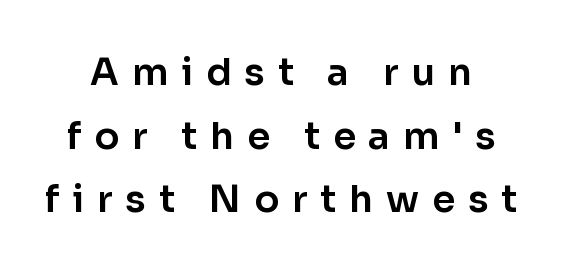
{"serif": "no", "italic": "no", "width": "normal", "stroke_contrast": "low", "x_height": "medium", "monospaced": "no", "underline": "no", "line_spacing_ratio": 1.72, "letter_spacing": "wide", "letter_spacing_em": 0.35, "glyph_px": 37}
